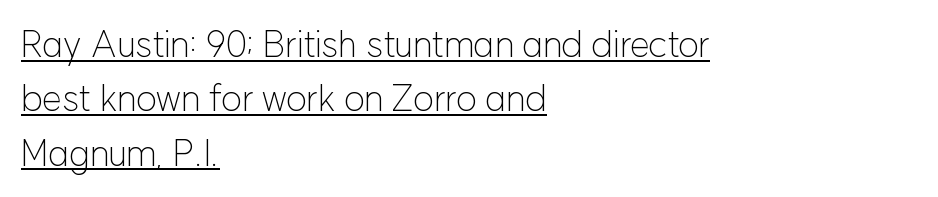
Descenders here cross a horizontal rule under the line. Every stem runs plumb, perpendicular to the baseline. Reading down the block, your eye returns to a fixed left position each line. This is sans-serif lettering, the kind often seen on screens and signage. Nobody touched the tracking dial on this one.
